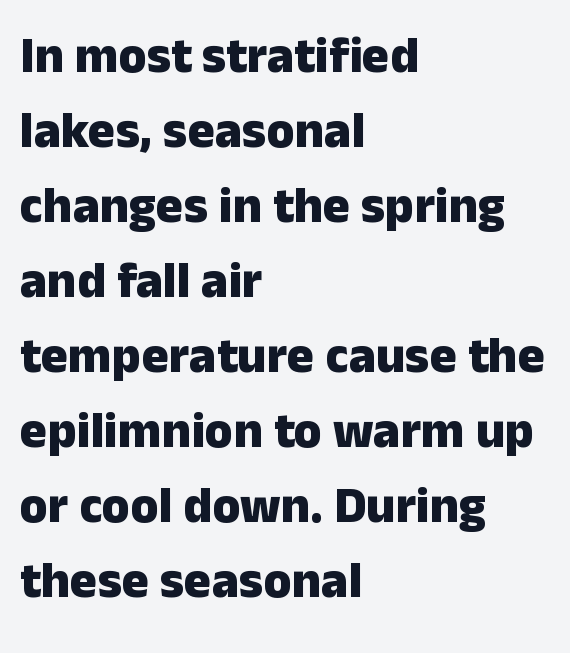
Spacing verdict: proportional, widths tailored to each character. The paragraph has a hard left edge and a soft right edge. The lettering holds an erect, upright posture throughout. Emphasis by weight is at full strength: bold. Serif or sans? Sans — the stroke terminals are bare. How are the letters spaced? Ordinarily, with no added tracking.
